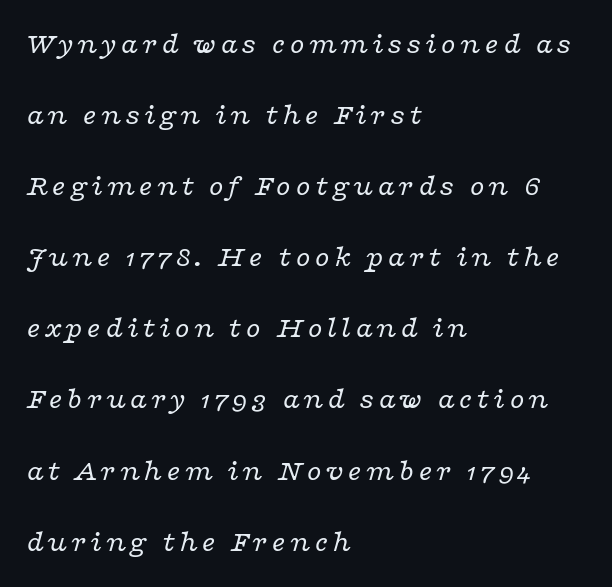
{"serif": "yes", "italic": "yes", "lean": "right", "slant_degrees": 16, "bold": "no", "weight": "regular", "width": "wide", "stroke_contrast": "low", "x_height": "medium", "monospaced": "no", "underline": "no", "align": "left", "line_spacing": "loose", "line_spacing_ratio": 2.37, "glyph_px": 30}
